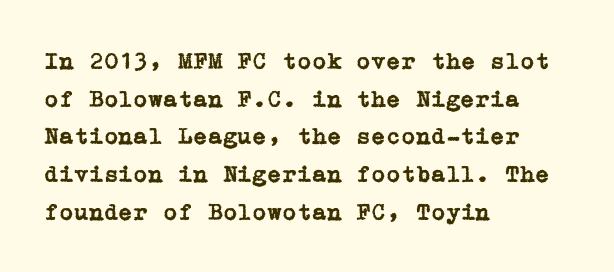
Students, observe: this is what conventionally led text looks like. When letters stand straight like this, we call the style roman or upright. Horizontally, the lines are justified to the leading edge only. The type is set solid horizontally, with unmodified tracking. The baseline area is clear.
